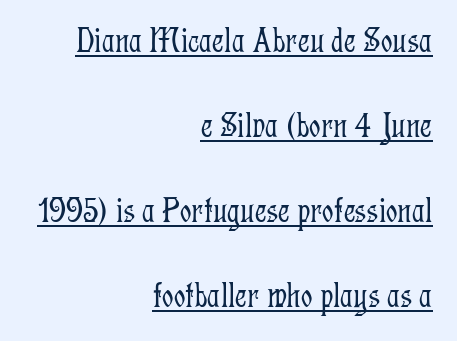
Q: Is the text bold? A: No.
Q: Is the text italic (slanted)? A: No, it is upright.
Q: Is the typeface a serif or a sans-serif typeface? A: Serif.
Q: Is the text underlined? A: Yes.
Q: How is the paragraph aligned? A: Right-aligned.
Q: Is the spacing between letters normal or unusually wide? A: Normal.
Q: Is the spacing between lines tight, normal or loose? A: Loose.
Q: Width (condensed, normal, or wide)? A: Condensed.
Q: Stroke contrast? A: Low.
Q: x-height? A: Medium.
Q: Monospaced? A: No.
